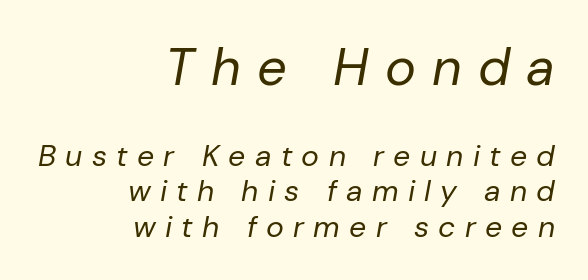
Q: Is the text bold? A: No.
Q: Is the text italic (slanted)? A: Yes, it leans right by about 10 degrees.
Q: Is the text underlined? A: No.
Q: How is the paragraph aligned? A: Right-aligned.
Q: Is the spacing between letters normal or unusually wide? A: Unusually wide.
Q: Which block of text is set in a larger size, the first (top) or the second (bottom)? A: The first (top) one.
Q: Width (condensed, normal, or wide)? A: Normal.
Q: Stroke contrast? A: Low.
Q: x-height? A: Medium.
Q: Monospaced? A: No.
